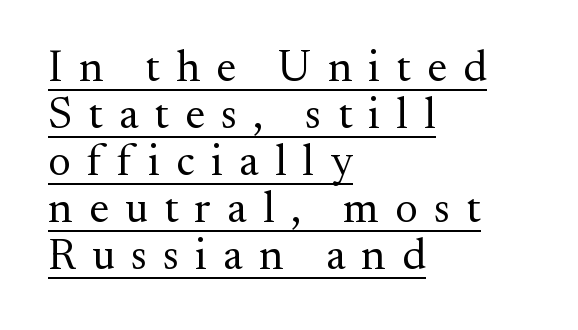
{"serif": "yes", "italic": "no", "bold": "no", "weight": "regular", "width": "normal", "stroke_contrast": "medium", "x_height": "small", "monospaced": "no", "underline": "yes", "align": "left", "line_spacing": "tight", "line_spacing_ratio": 1.07, "letter_spacing": "wide", "letter_spacing_em": 0.37, "glyph_px": 44}
